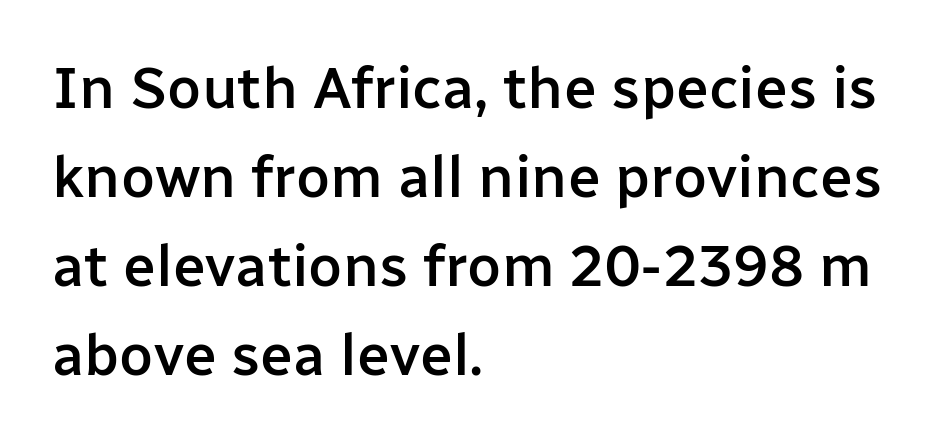
The image shows 59 px semibold sans-serif type, upright; set left-aligned, normal line spacing (1.51x), normal letter spacing, not underlined; low stroke contrast and a medium x-height.
